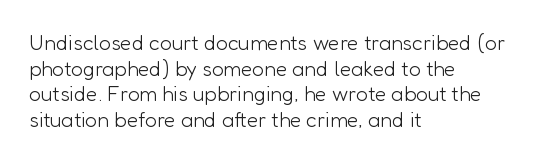
{"italic": "no", "bold": "no", "underline": "no", "align": "left", "line_spacing_ratio": 1.22, "letter_spacing": "normal", "letter_spacing_em": 0.0, "glyph_px": 21}
